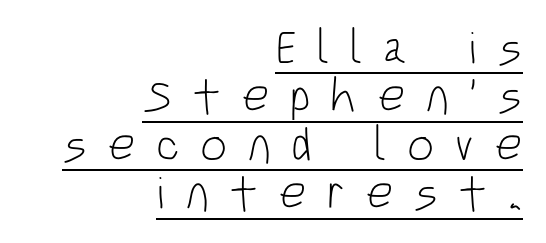
The image shows 48 px light, condensed sans-serif type, upright; set right-aligned, tight line spacing (1.01x), unusually wide letter spacing (+0.42 em), underlined; low stroke contrast and a large x-height.
